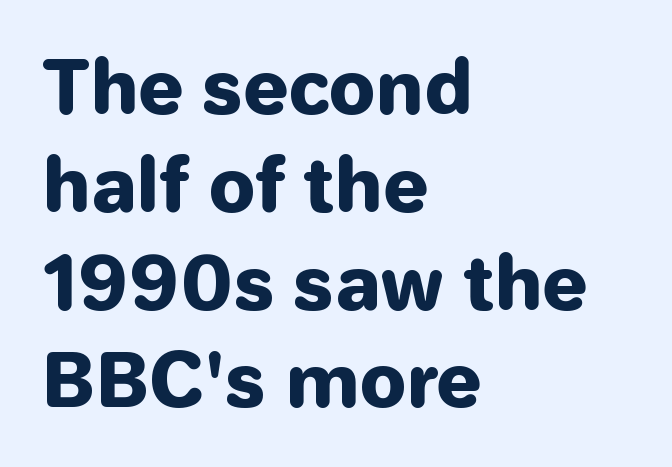
The image shows 73 px heavy sans-serif type, upright; set left-aligned, normal line spacing (1.34x), normal letter spacing, not underlined; low stroke contrast and a medium x-height.
